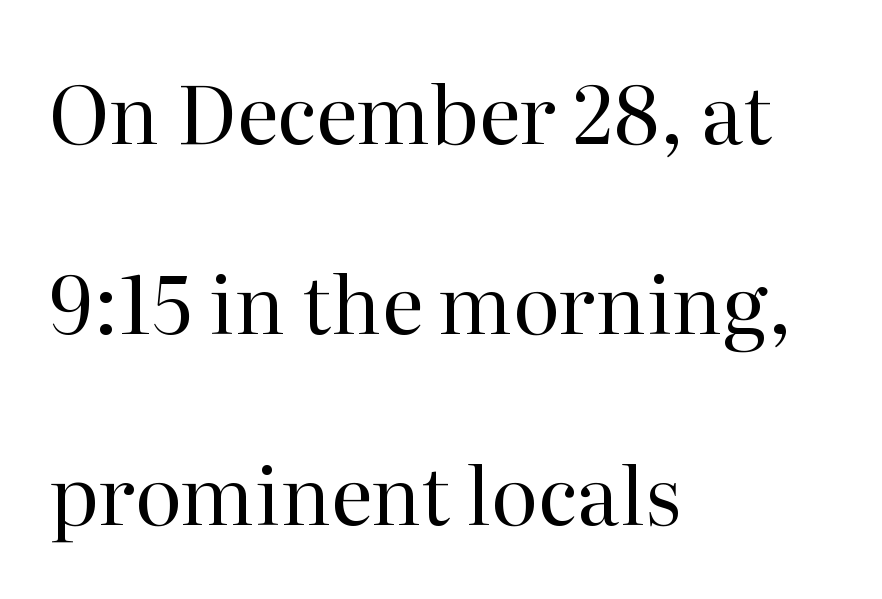
There is no visible air inserted between adjacent glyphs. These lines stack with their left ends in a neat column. Check where the strokes stop: tiny serifs finish them off. The strip under each line holds only bare page. Each new line begins a long way beneath the previous one. The type sits square on the baseline with zero lean.
